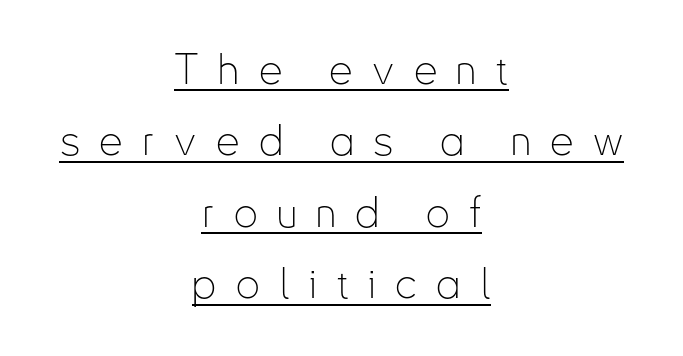
Q: Is the text bold? A: No.
Q: Is the text italic (slanted)? A: No, it is upright.
Q: Is the typeface a serif or a sans-serif typeface? A: Sans-serif.
Q: Is the text underlined? A: Yes.
Q: How is the paragraph aligned? A: Centered.
Q: Is the spacing between letters normal or unusually wide? A: Unusually wide.
Q: Is the spacing between lines tight, normal or loose? A: Normal.
Q: Width (condensed, normal, or wide)? A: Condensed.
Q: Stroke contrast? A: Low.
Q: x-height? A: Small.
Q: Monospaced? A: No.
